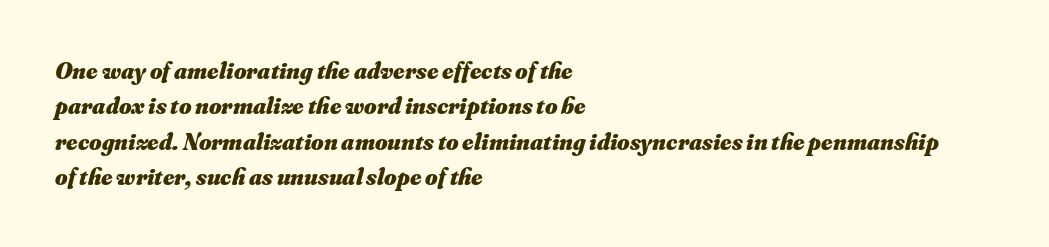
{"italic": "yes", "lean": "right", "slant_degrees": 16, "bold": "yes", "underline": "no", "align": "left", "line_spacing": "normal", "line_spacing_ratio": 1.47, "letter_spacing": "normal", "letter_spacing_em": 0.0, "glyph_px": 24}
